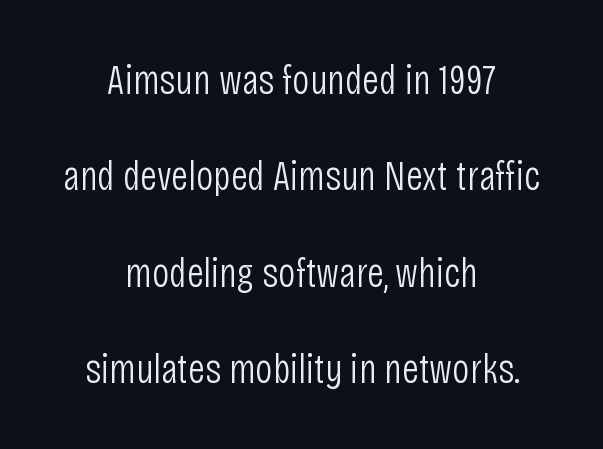
{"serif": "no", "italic": "no", "bold": "no", "weight": "light", "width": "condensed", "stroke_contrast": "low", "x_height": "large", "monospaced": "no", "underline": "no", "align": "center", "line_spacing": "loose", "line_spacing_ratio": 2.24, "letter_spacing": "normal", "letter_spacing_em": 0.0, "glyph_px": 43}
